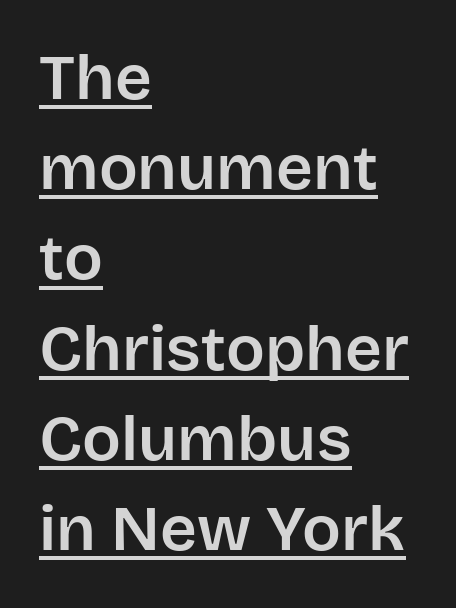
How would I describe the line gaps? Plain and ordinary. Style check: upright. The passage shown is typeset with a sans-serif family. Which margin do the lines hug? The left one — the right edge is uneven. Caption: standard tracking, unaltered.
